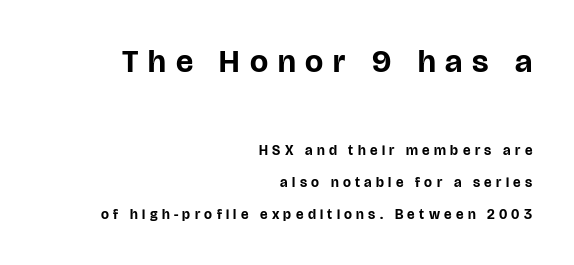
{"serif": "no", "italic": "no", "bold": "yes", "weight": "bold", "width": "normal", "stroke_contrast": "low", "x_height": "large", "monospaced": "no", "underline": "no", "align": "right", "line_spacing": "loose", "line_spacing_ratio": 2.29, "letter_spacing": "wide", "letter_spacing_em": 0.31, "larger_block": "first", "size_ratio": 2.29, "glyph_px": 32}
